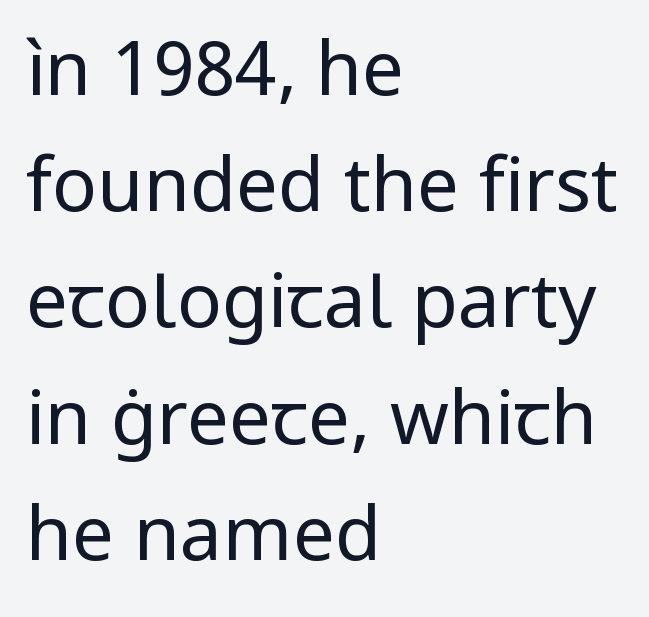
The image shows 75 px regular-weight sans-serif type, upright; set left-aligned, normal line spacing (1.55x), normal letter spacing, not underlined; low stroke contrast and a medium x-height.
